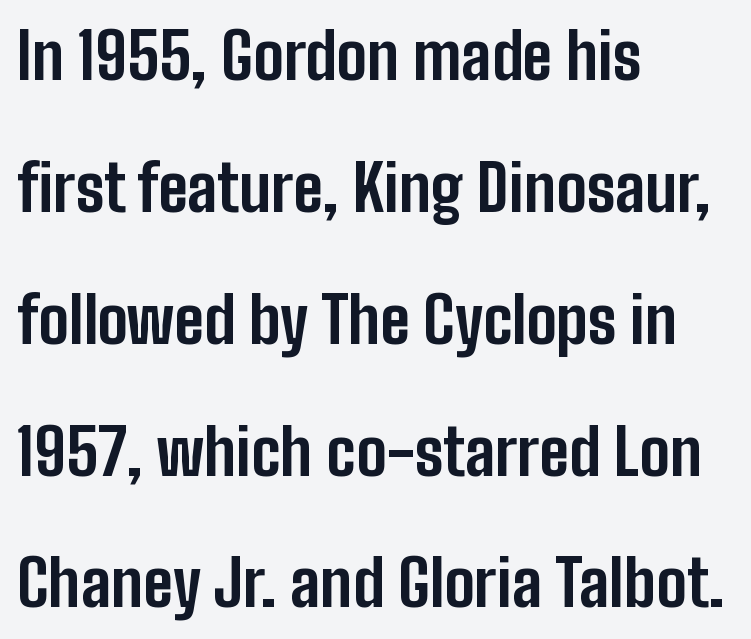
The image shows 64 px bold, condensed sans-serif type, upright; set left-aligned, loose line spacing (2.06x), normal letter spacing, not underlined; low stroke contrast and a medium x-height.
